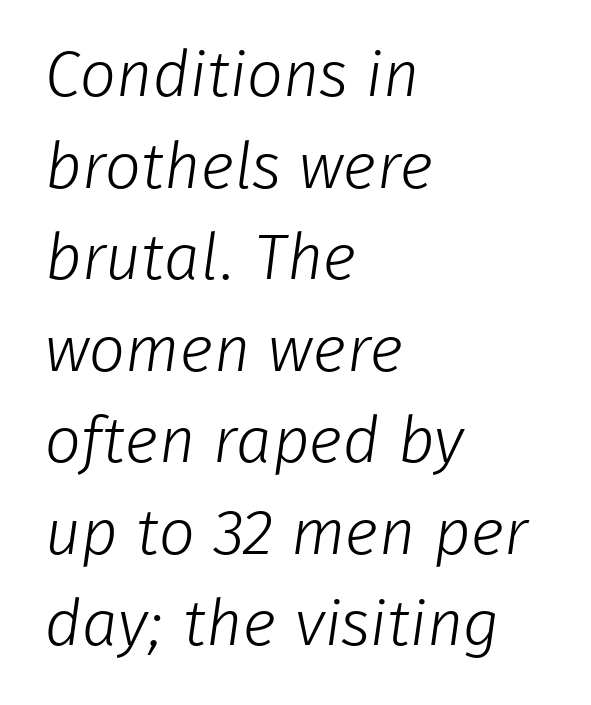
Q: Is the text bold? A: No.
Q: Is the typeface a serif or a sans-serif typeface? A: Sans-serif.
Q: Is the text underlined? A: No.
Q: How is the paragraph aligned? A: Left-aligned.
Q: Is the spacing between letters normal or unusually wide? A: Normal.
Q: Is the spacing between lines tight, normal or loose? A: Normal.
Q: Width (condensed, normal, or wide)? A: Normal.
Q: Stroke contrast? A: Low.
Q: x-height? A: Medium.
Q: Monospaced? A: No.
